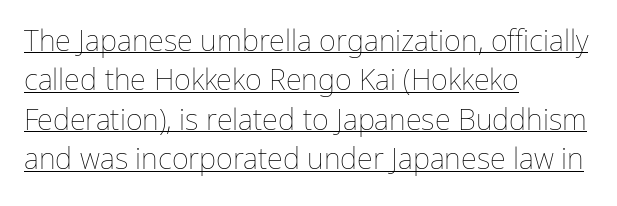
{"italic": "no", "bold": "no", "weight": "thin", "width": "normal", "stroke_contrast": "low", "x_height": "medium", "monospaced": "no", "underline": "yes", "align": "left", "line_spacing": "normal", "line_spacing_ratio": 1.36, "letter_spacing": "normal", "letter_spacing_em": 0.0, "glyph_px": 29}
